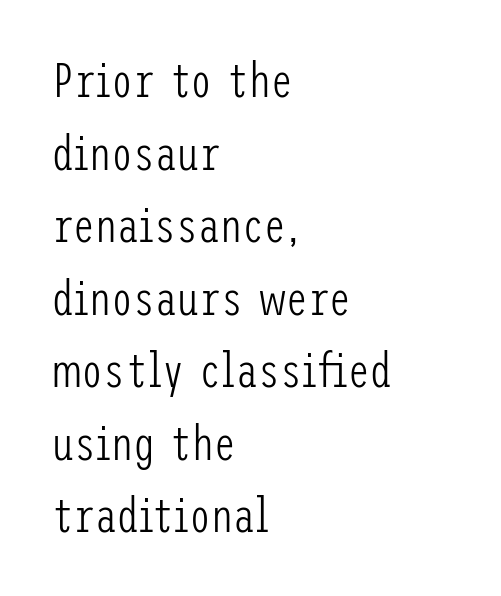
The image shows 49 px light, condensed sans-serif type, upright; set left-aligned, normal line spacing (1.48x), normal letter spacing, not underlined; low stroke contrast and a medium x-height.
